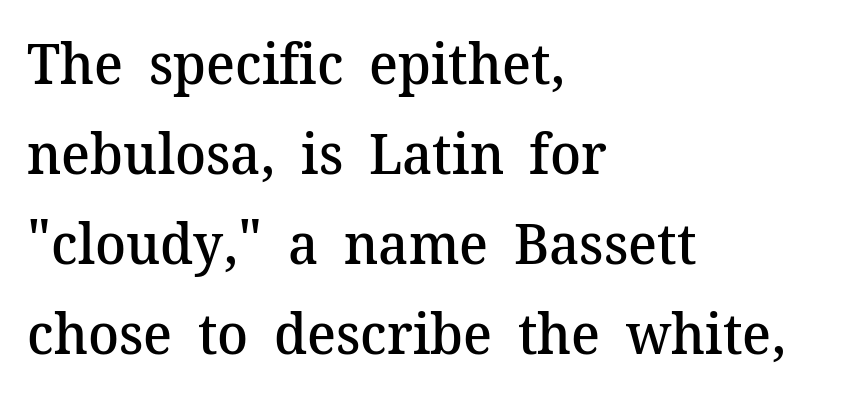
{"serif": "yes", "italic": "no", "bold": "semi", "weight": "semibold", "width": "normal", "stroke_contrast": "medium", "x_height": "medium", "monospaced": "no", "underline": "no", "align": "left", "line_spacing": "normal", "line_spacing_ratio": 1.58, "letter_spacing": "normal", "letter_spacing_em": 0.0, "glyph_px": 57}
